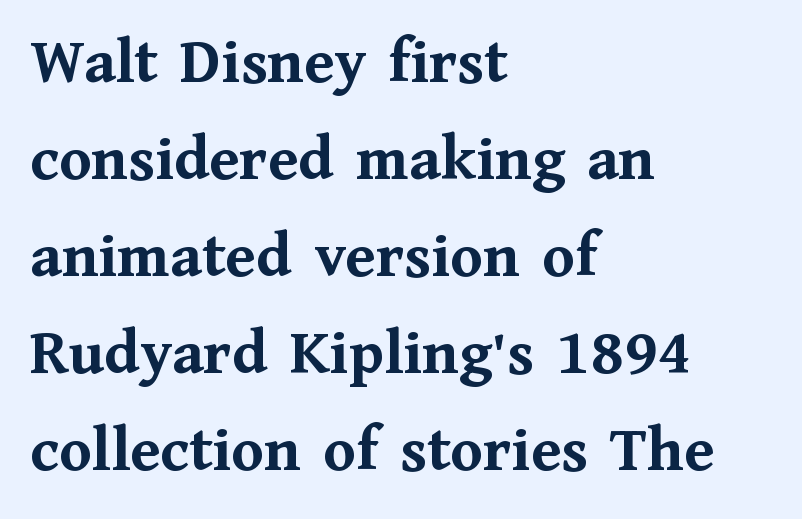
{"serif": "yes", "italic": "no", "bold": "yes", "weight": "semibold", "width": "normal", "stroke_contrast": "medium", "x_height": "medium", "monospaced": "no", "underline": "no", "align": "left", "line_spacing": "normal", "line_spacing_ratio": 1.47, "letter_spacing": "normal", "letter_spacing_em": 0.0, "glyph_px": 66}
